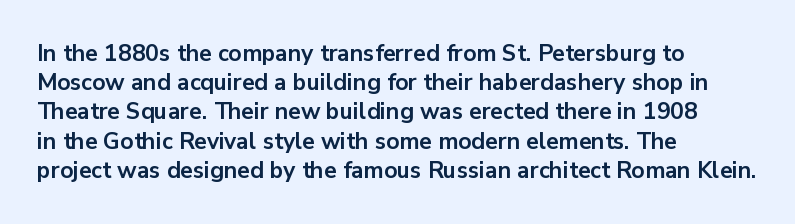
{"italic": "no", "bold": "yes", "underline": "no", "align": "left", "line_spacing": "normal", "line_spacing_ratio": 1.27, "letter_spacing": "normal", "letter_spacing_em": 0.0, "glyph_px": 23}
